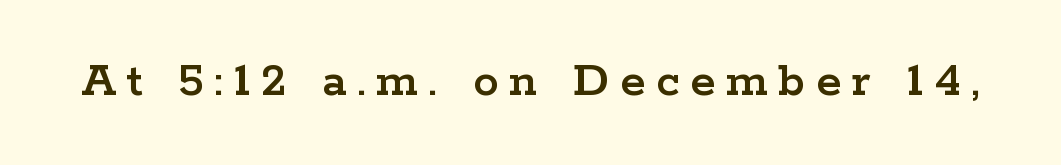
Is this a fixed-width face? No — the glyphs have proportional, varying widths. Notice how the stems are strictly vertical — no italics here. Observe the wide spacing: letters keep a clear distance from each other. The type family on display is of the serif kind. Descenders are the only things crossing below the line.
